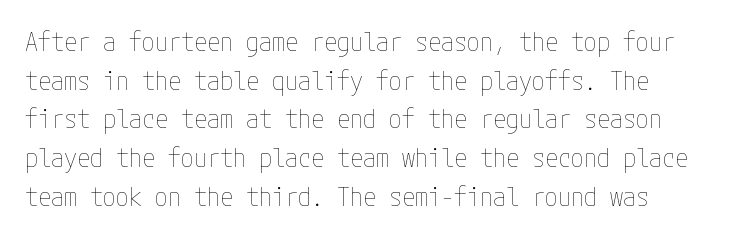
{"italic": "no", "bold": "no", "underline": "no", "line_spacing": "normal", "line_spacing_ratio": 1.49, "letter_spacing": "normal", "letter_spacing_em": 0.0, "glyph_px": 26}
